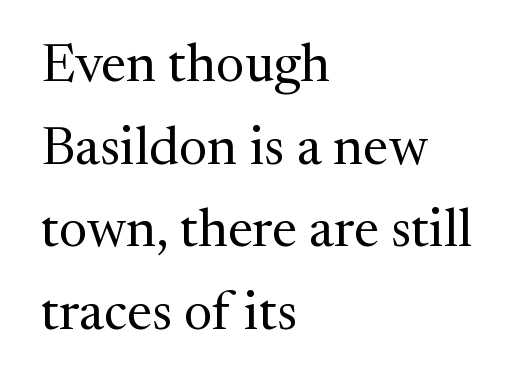
Q: Is the text bold? A: No.
Q: Is the text italic (slanted)? A: No, it is upright.
Q: Is the typeface a serif or a sans-serif typeface? A: Serif.
Q: Is the text underlined? A: No.
Q: How is the paragraph aligned? A: Left-aligned.
Q: Is the spacing between letters normal or unusually wide? A: Normal.
Q: Is the spacing between lines tight, normal or loose? A: Normal.
Q: Width (condensed, normal, or wide)? A: Normal.
Q: Stroke contrast? A: Medium.
Q: x-height? A: Medium.
Q: Monospaced? A: No.
